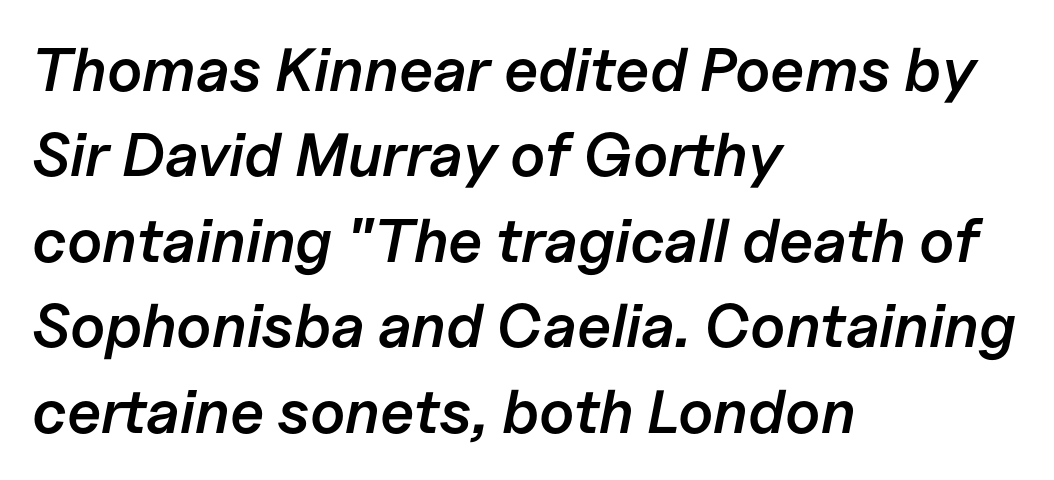
{"italic": "yes", "lean": "right", "slant_degrees": 11, "bold": "semi", "weight": "semibold", "width": "normal", "stroke_contrast": "low", "x_height": "medium", "monospaced": "no", "underline": "no", "align": "left", "line_spacing": "normal", "line_spacing_ratio": 1.4, "letter_spacing": "normal", "letter_spacing_em": 0.0, "glyph_px": 61}
